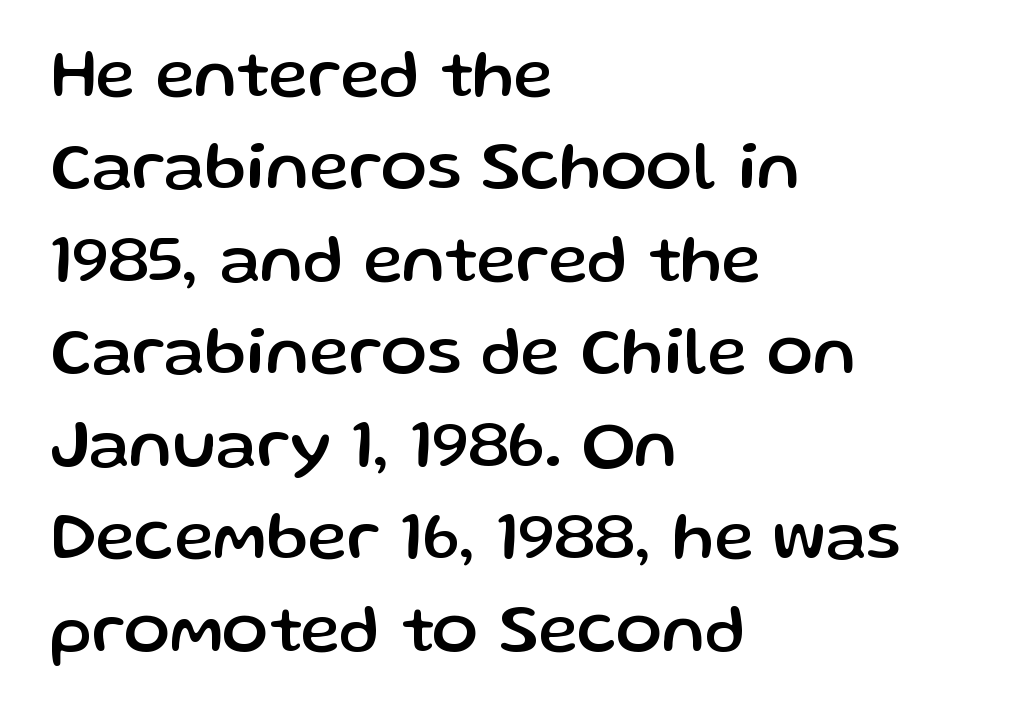
{"serif": "no", "italic": "no", "width": "normal", "stroke_contrast": "low", "x_height": "medium", "monospaced": "no", "underline": "no", "align": "left", "line_spacing": "normal", "line_spacing_ratio": 1.36, "letter_spacing": "normal", "letter_spacing_em": 0.0, "glyph_px": 68}
